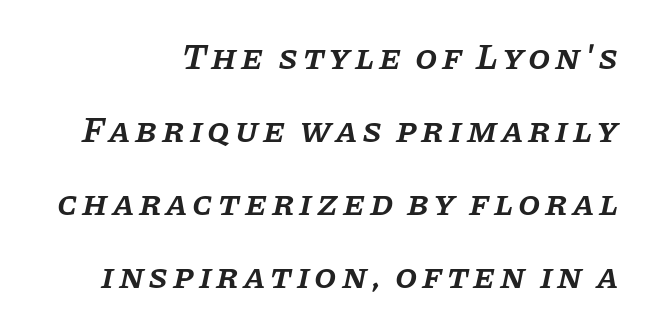
Q: Is the text bold? A: Semi-bold.
Q: Is the text italic (slanted)? A: Yes, it leans right by about 11 degrees.
Q: Is the typeface a serif or a sans-serif typeface? A: Serif.
Q: Is the text underlined? A: No.
Q: Is the spacing between lines tight, normal or loose? A: Loose.
Q: Width (condensed, normal, or wide)? A: Normal.
Q: Stroke contrast? A: Low.
Q: x-height? A: Large.
Q: Monospaced? A: No.
